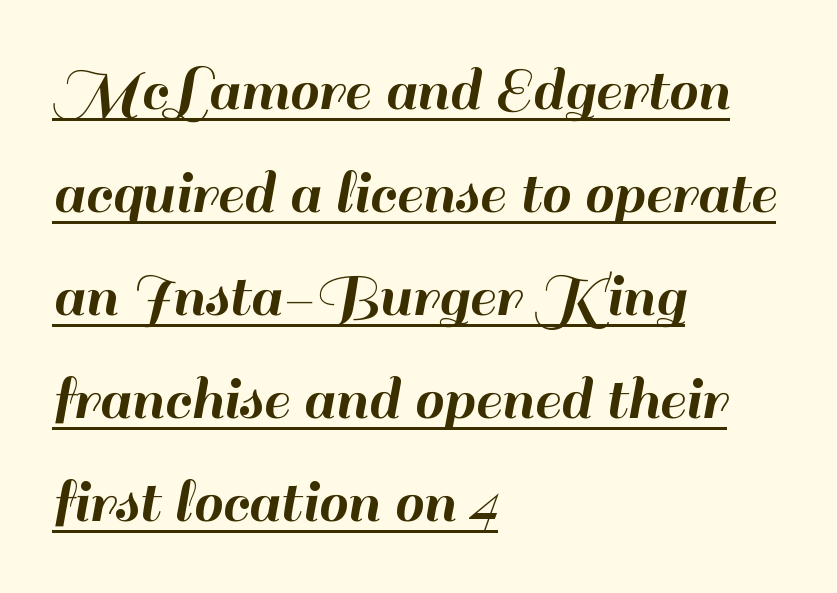
The image shows 66 px sans-serif type; set left-aligned, normal line spacing (1.56x), normal letter spacing, underlined; high stroke contrast and a small x-height.
